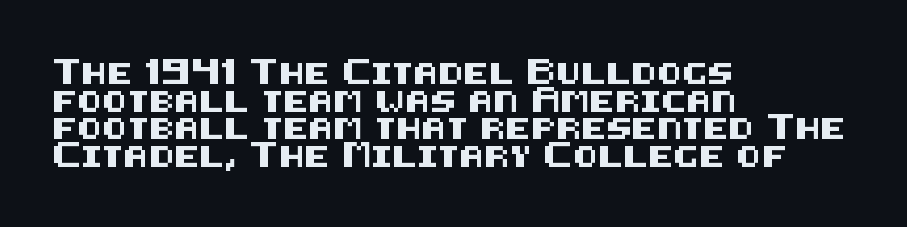
{"italic": "no", "underline": "no", "align": "left", "line_spacing": "normal", "line_spacing_ratio": 1.32, "letter_spacing": "normal", "letter_spacing_em": 0.0, "glyph_px": 21}
